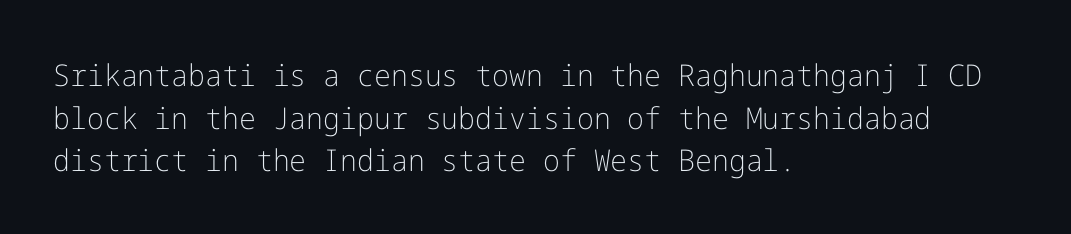
Q: Is the text bold? A: No.
Q: Is the text italic (slanted)? A: No, it is upright.
Q: Is the typeface a serif or a sans-serif typeface? A: Sans-serif.
Q: Is the text underlined? A: No.
Q: How is the paragraph aligned? A: Left-aligned.
Q: Is the spacing between letters normal or unusually wide? A: Normal.
Q: Is the spacing between lines tight, normal or loose? A: Normal.
Q: Width (condensed, normal, or wide)? A: Normal.
Q: Stroke contrast? A: Low.
Q: x-height? A: Medium.
